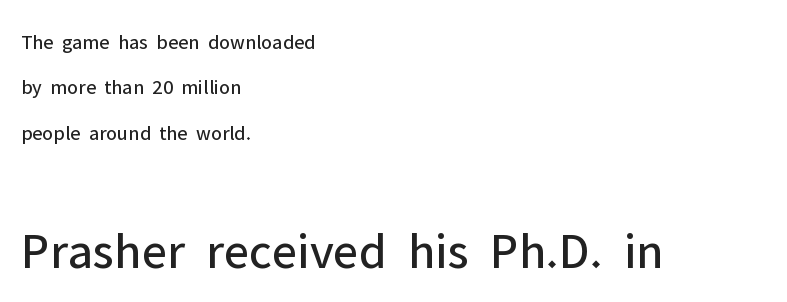
The image shows 52 px regular-weight sans-serif type, upright; set left-aligned, loose line spacing (2.16x), normal letter spacing, not underlined; the second (bottom) block is 2.48x larger; low stroke contrast and a medium x-height.
